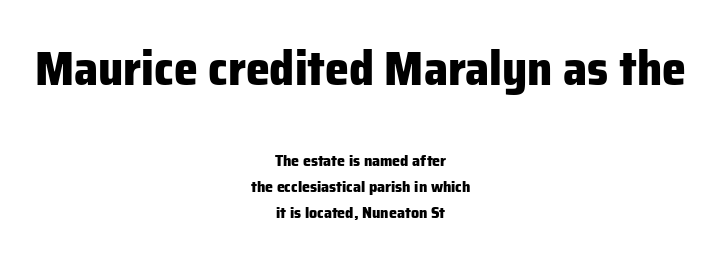
The zone under the glyphs is completely vacant. Caption: standard tracking, unaltered. Notice how descenders clear the ascenders below comfortably — that's standard leading. You can tell it's not italic because the verticals are truly vertical.
